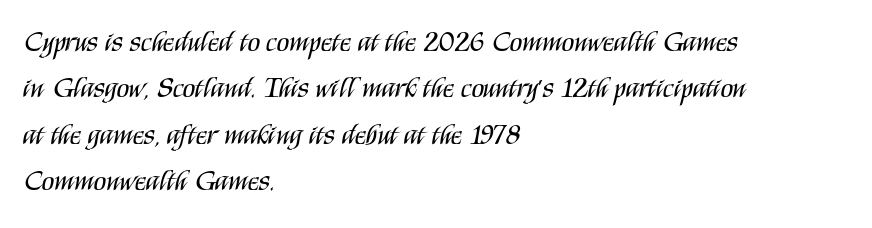
{"serif": "no", "bold": "no", "weight": "regular", "width": "condensed", "stroke_contrast": "medium", "x_height": "large", "monospaced": "no", "underline": "no", "align": "left", "line_spacing": "normal", "line_spacing_ratio": 1.6, "letter_spacing": "normal", "letter_spacing_em": 0.0, "glyph_px": 29}
